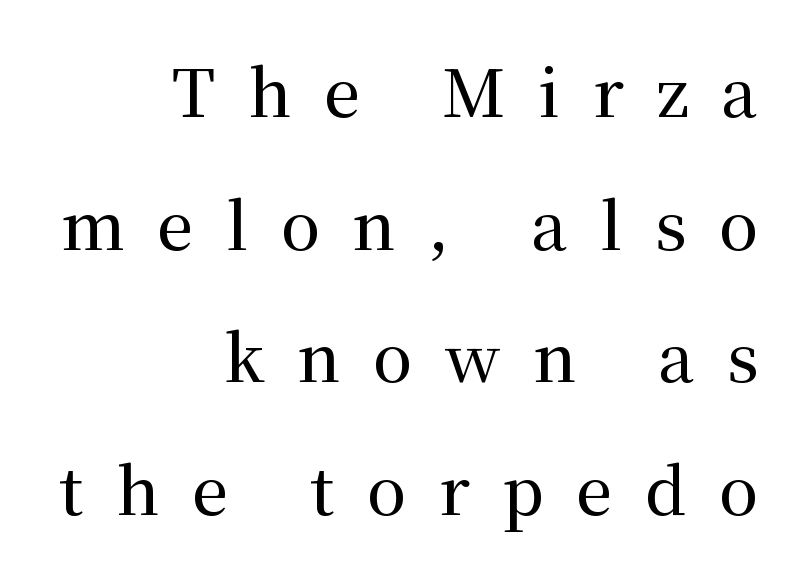
{"serif": "yes", "italic": "no", "width": "normal", "stroke_contrast": "medium", "x_height": "medium", "monospaced": "no", "underline": "no", "align": "right", "line_spacing": "loose", "line_spacing_ratio": 2.04, "letter_spacing": "wide", "letter_spacing_em": 0.5, "glyph_px": 65}
